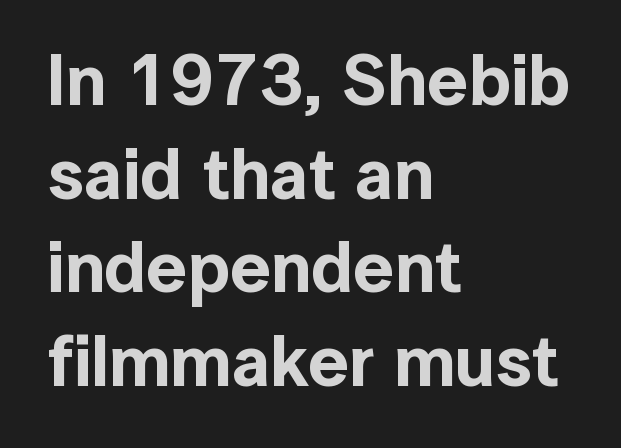
Q: Is the text italic (slanted)? A: No, it is upright.
Q: Is the typeface a serif or a sans-serif typeface? A: Sans-serif.
Q: Is the text underlined? A: No.
Q: How is the paragraph aligned? A: Left-aligned.
Q: Is the spacing between letters normal or unusually wide? A: Normal.
Q: Is the spacing between lines tight, normal or loose? A: Normal.
Q: Width (condensed, normal, or wide)? A: Normal.
Q: x-height? A: Medium.
Q: Monospaced? A: No.
